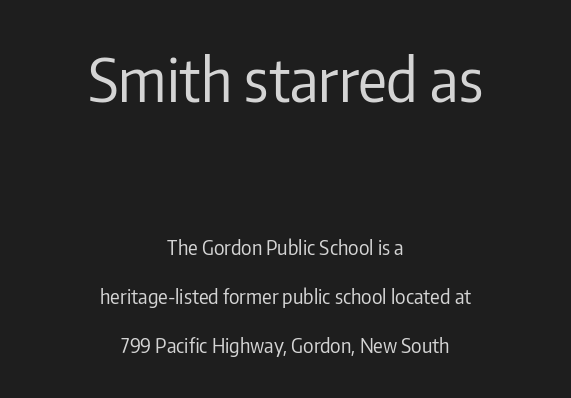
Tall strokes in this sample are plumb rather than angled. Spacing verdict: proportional, widths tailored to each character. Stem width sits at or under what a default text font uses. The text block is weighted toward neither margin, spreading evenly from the middle.
